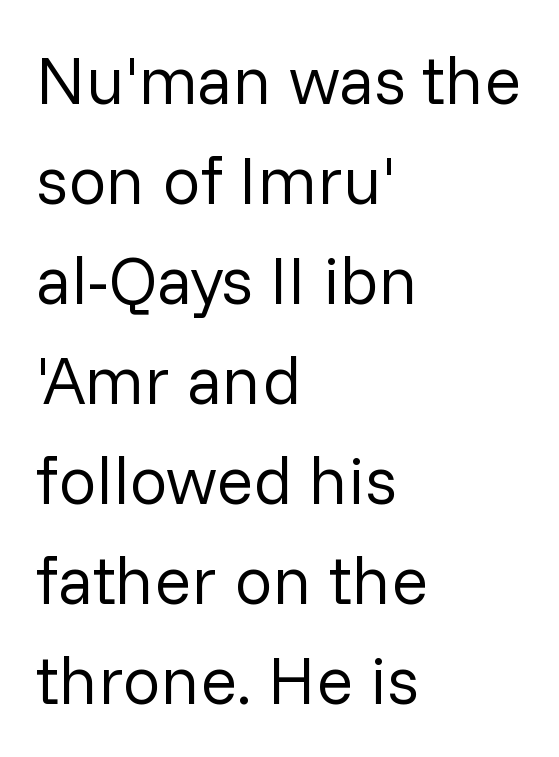
If you drew a ruler down the left edge, every line would touch it. Nope, not italic — everything's standing straight. Weight class: somewhere from thin through regular. Only glyphs here, with clear space below each row. Nothing unusual about the tracking: characters are spaced as the font intends.
